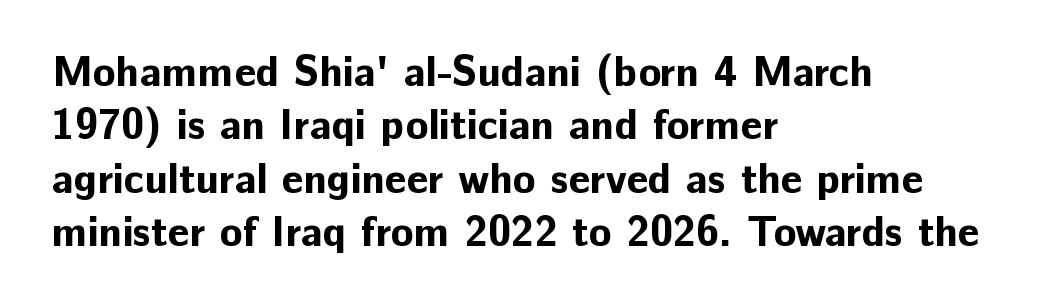
Q: Is the text bold? A: Yes.
Q: Is the text italic (slanted)? A: No, it is upright.
Q: Is the typeface a serif or a sans-serif typeface? A: Sans-serif.
Q: Is the text underlined? A: No.
Q: How is the paragraph aligned? A: Left-aligned.
Q: Is the spacing between letters normal or unusually wide? A: Normal.
Q: Is the spacing between lines tight, normal or loose? A: Normal.
Q: Width (condensed, normal, or wide)? A: Normal.
Q: Stroke contrast? A: Low.
Q: x-height? A: Medium.
Q: Monospaced? A: No.
